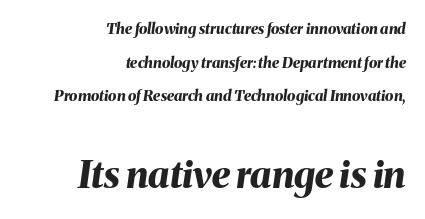
The image shows 38 px bold type, italic (leaning right); set right-aligned, loose line spacing (2.24x), normal letter spacing, not underlined; the second (bottom) block is 2.53x larger; medium stroke contrast and a medium x-height.
